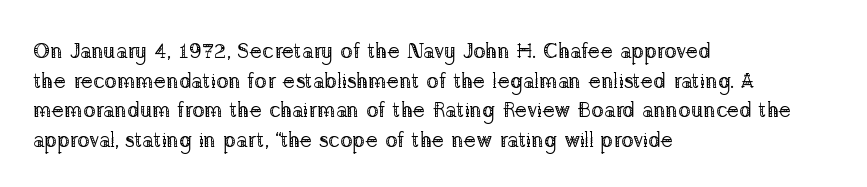
Quick note: underline off. Do the letters lean? They stand straight. The text block is weighted toward the left margin, trailing off unevenly rightward. This rendering leaves character spacing at its baseline value. Vertical spacing — default.
